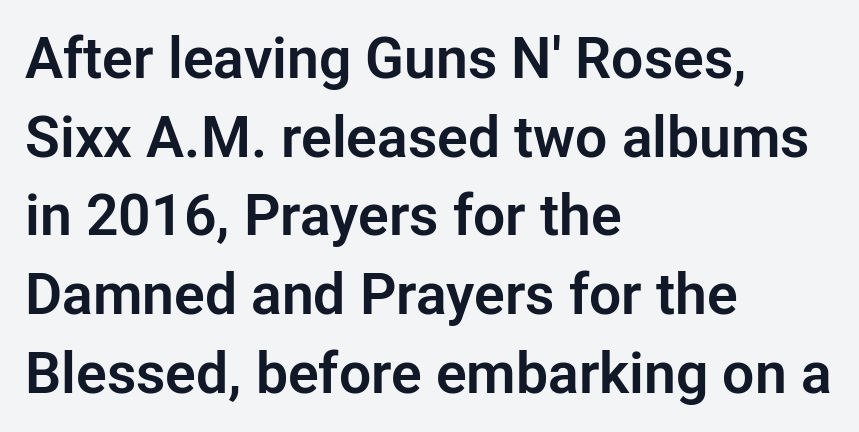
The image shows 57 px sans-serif type, upright; set left-aligned, normal line spacing (1.38x), normal letter spacing, not underlined; low stroke contrast and a medium x-height.
